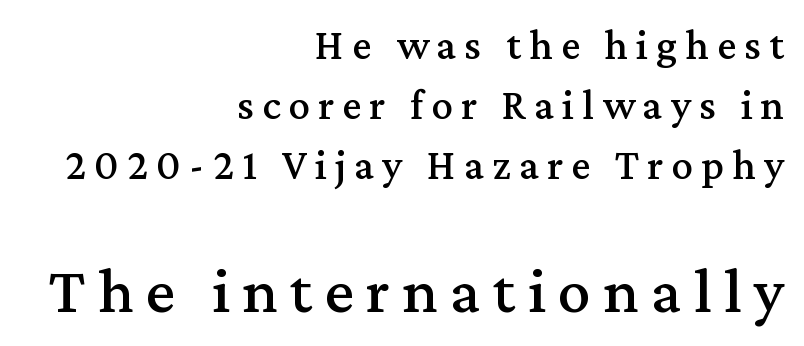
The image shows 65 px serif type, upright; set right-aligned, normal line spacing (1.4x), not underlined; the second (bottom) block is 1.51x larger; medium stroke contrast and a medium x-height.
